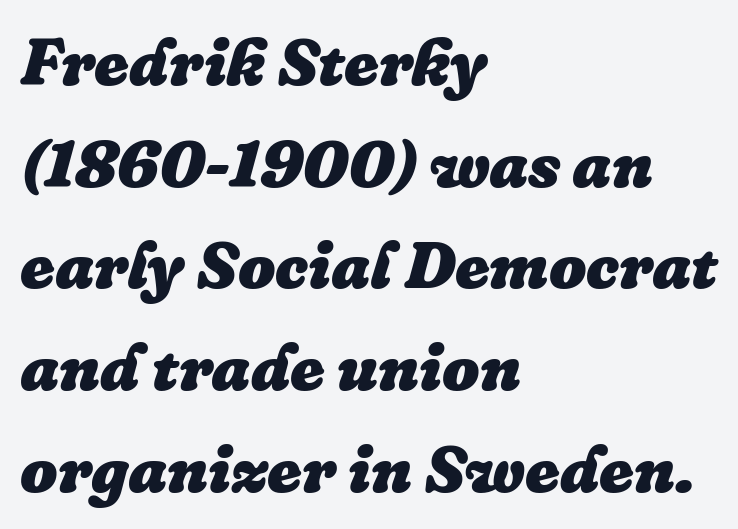
Q: Is the text bold? A: Yes.
Q: Is the text italic (slanted)? A: Yes, it leans right by about 16 degrees.
Q: Is the text underlined? A: No.
Q: How is the paragraph aligned? A: Left-aligned.
Q: Is the spacing between letters normal or unusually wide? A: Normal.
Q: Is the spacing between lines tight, normal or loose? A: Normal.
Q: Width (condensed, normal, or wide)? A: Normal.
Q: Stroke contrast? A: Low.
Q: x-height? A: Medium.
Q: Monospaced? A: No.
